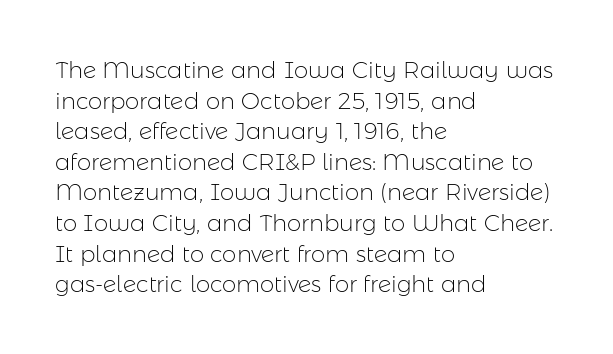
Q: Is the text bold? A: No.
Q: Is the text italic (slanted)? A: No, it is upright.
Q: Is the text underlined? A: No.
Q: How is the paragraph aligned? A: Left-aligned.
Q: Is the spacing between letters normal or unusually wide? A: Normal.
Q: Is the spacing between lines tight, normal or loose? A: Normal.
